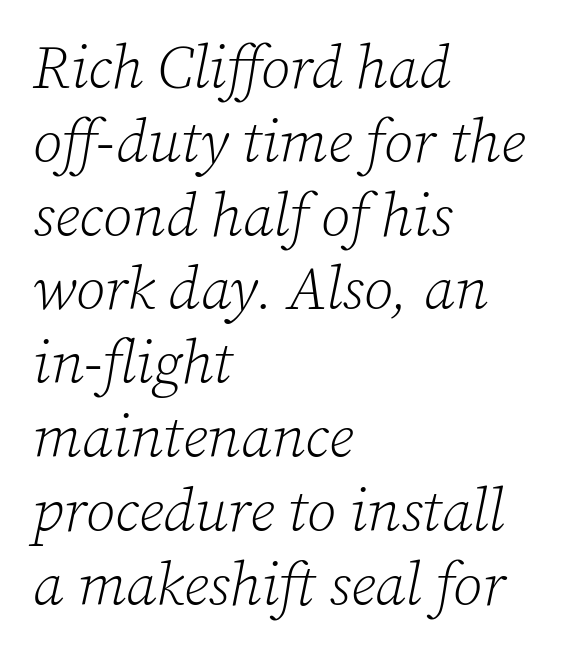
Q: Is the text bold? A: No.
Q: Is the text italic (slanted)? A: Yes, it leans right by about 12 degrees.
Q: Is the typeface a serif or a sans-serif typeface? A: Serif.
Q: Is the text underlined? A: No.
Q: How is the paragraph aligned? A: Left-aligned.
Q: Is the spacing between letters normal or unusually wide? A: Normal.
Q: Width (condensed, normal, or wide)? A: Normal.
Q: Stroke contrast? A: Low.
Q: x-height? A: Medium.
Q: Monospaced? A: No.
